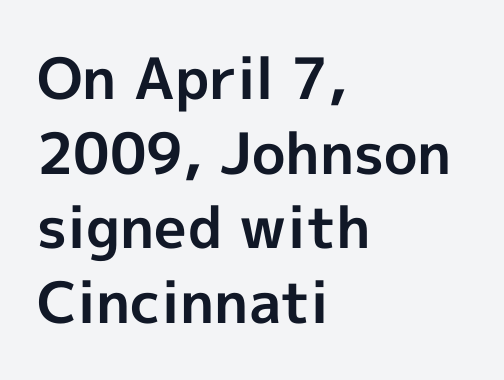
{"serif": "no", "italic": "no", "bold": "yes", "weight": "bold", "width": "normal", "x_height": "medium", "monospaced": "no", "underline": "no", "align": "left", "line_spacing": "normal", "line_spacing_ratio": 1.31, "letter_spacing": "normal", "letter_spacing_em": 0.0, "glyph_px": 57}
